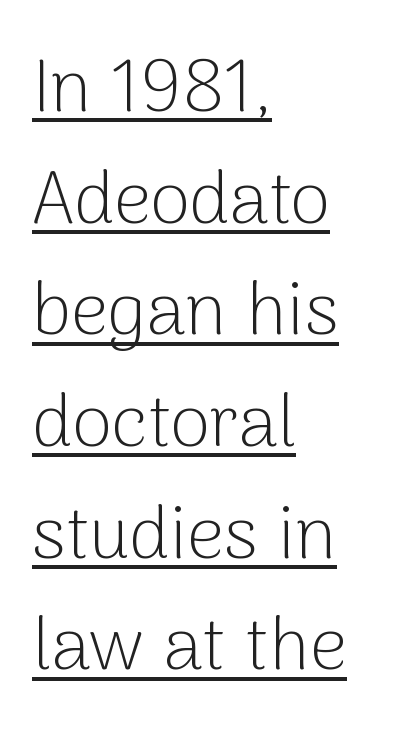
Q: Is the text bold? A: No.
Q: Is the text italic (slanted)? A: No, it is upright.
Q: Is the typeface a serif or a sans-serif typeface? A: Sans-serif.
Q: Is the text underlined? A: Yes.
Q: How is the paragraph aligned? A: Left-aligned.
Q: Is the spacing between letters normal or unusually wide? A: Normal.
Q: Is the spacing between lines tight, normal or loose? A: Normal.
Q: Width (condensed, normal, or wide)? A: Normal.
Q: Stroke contrast? A: Low.
Q: x-height? A: Medium.
Q: Monospaced? A: No.
